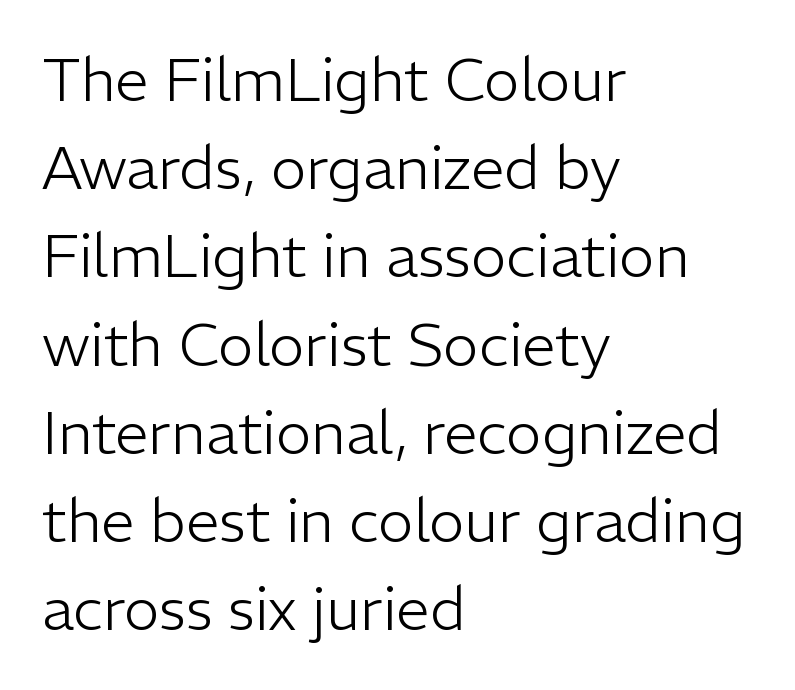
Q: Is the text bold? A: No.
Q: Is the text italic (slanted)? A: No, it is upright.
Q: Is the typeface a serif or a sans-serif typeface? A: Sans-serif.
Q: Is the text underlined? A: No.
Q: How is the paragraph aligned? A: Left-aligned.
Q: Is the spacing between letters normal or unusually wide? A: Normal.
Q: Is the spacing between lines tight, normal or loose? A: Normal.
Q: Width (condensed, normal, or wide)? A: Normal.
Q: Stroke contrast? A: Low.
Q: x-height? A: Medium.
Q: Monospaced? A: No.
